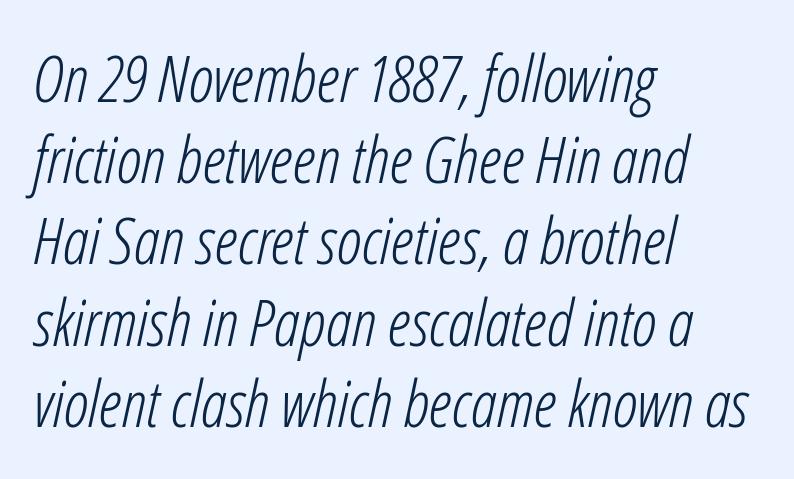
{"italic": "yes", "lean": "right", "slant_degrees": 12, "bold": "no", "weight": "light", "width": "condensed", "stroke_contrast": "low", "x_height": "medium", "monospaced": "no", "underline": "no", "align": "left", "line_spacing": "normal", "line_spacing_ratio": 1.25, "letter_spacing": "normal", "letter_spacing_em": 0.0, "glyph_px": 65}
